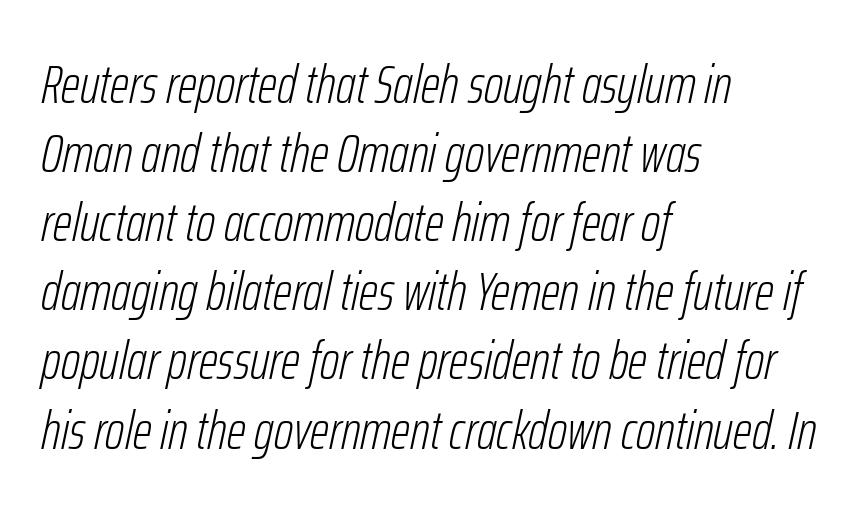
Q: Is the text bold? A: No.
Q: Is the text italic (slanted)? A: Yes, it leans right by about 12 degrees.
Q: Is the text underlined? A: No.
Q: How is the paragraph aligned? A: Left-aligned.
Q: Is the spacing between letters normal or unusually wide? A: Normal.
Q: Is the spacing between lines tight, normal or loose? A: Normal.
Q: Width (condensed, normal, or wide)? A: Condensed.
Q: Stroke contrast? A: Low.
Q: x-height? A: Medium.
Q: Monospaced? A: No.
